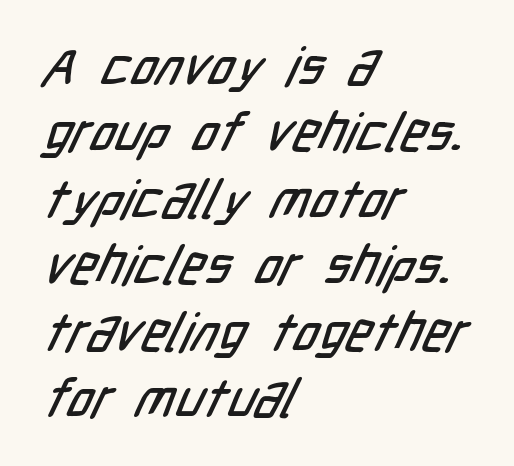
{"serif": "no", "width": "condensed", "stroke_contrast": "low", "x_height": "medium", "monospaced": "no", "underline": "no", "align": "left", "line_spacing_ratio": 1.23, "letter_spacing": "normal", "letter_spacing_em": 0.0, "glyph_px": 54}
